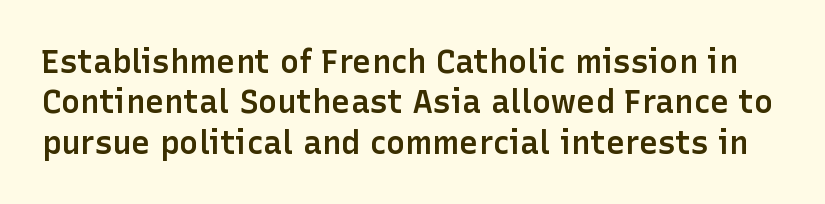
This rendering employs a face without finishing strokes, i.e., a sans-serif. The line texture is even and compact thanks to regular tracking. The rendering uses a semibold face; strokes are thickened but not to full bold. The string is rendered with underlining switched off.
